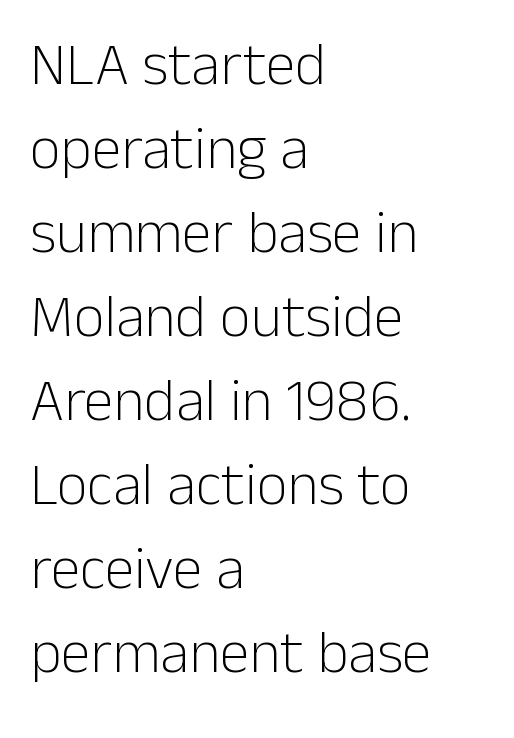
Q: Is the text bold? A: No.
Q: Is the text italic (slanted)? A: No, it is upright.
Q: Is the typeface a serif or a sans-serif typeface? A: Sans-serif.
Q: Is the text underlined? A: No.
Q: How is the paragraph aligned? A: Left-aligned.
Q: Is the spacing between letters normal or unusually wide? A: Normal.
Q: Is the spacing between lines tight, normal or loose? A: Normal.
Q: Width (condensed, normal, or wide)? A: Normal.
Q: Stroke contrast? A: Low.
Q: x-height? A: Medium.
Q: Monospaced? A: No.
